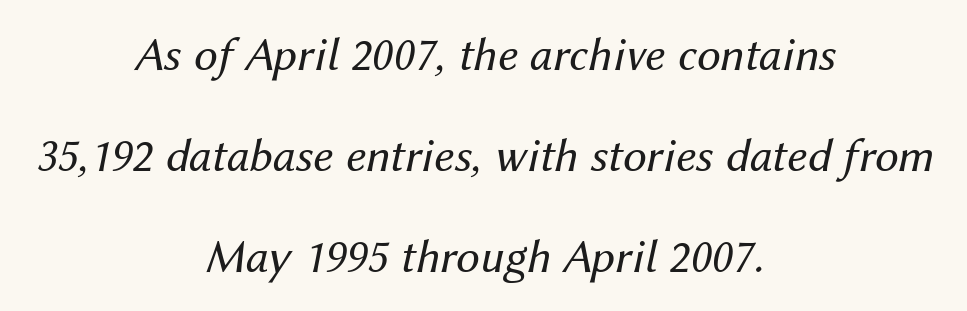
Q: Is the text bold? A: No.
Q: Is the text italic (slanted)? A: Yes, it leans right by about 12 degrees.
Q: Is the text underlined? A: No.
Q: How is the paragraph aligned? A: Centered.
Q: Is the spacing between letters normal or unusually wide? A: Normal.
Q: Is the spacing between lines tight, normal or loose? A: Loose.
Q: Width (condensed, normal, or wide)? A: Normal.
Q: Stroke contrast? A: Medium.
Q: x-height? A: Medium.
Q: Monospaced? A: No.
